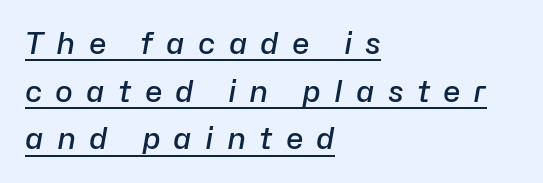
This sample keeps an unexceptional amount of space between lines. The gaps between neighbouring characters are conspicuously large. Notice the strokes are somewhat thickened but not fully heavy: this is a semibold. Spacing verdict: proportional, widths tailored to each character. Emphasis-style slanted type is in use. The compositor pushed each line to the left boundary.
